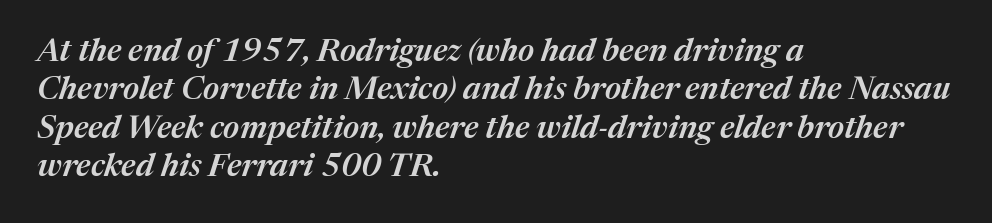
The image shows 32 px semibold type, italic (leaning right); set left-aligned, line spacing 1.2x, normal letter spacing, not underlined; medium stroke contrast and a medium x-height.
